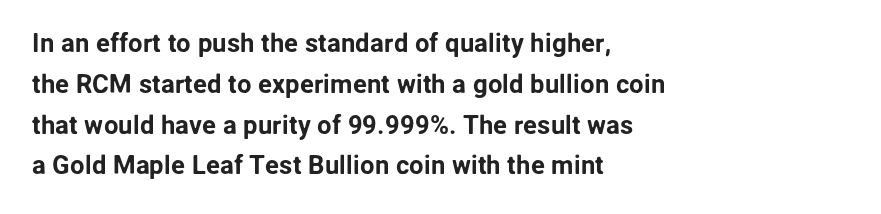
The space between consecutive lines is moderate. This sample uses plain, unmodified letter spacing. Layout note: lines flush left. No italicization has been applied; the sample stays upright. The passage shown is not underscored anywhere.
